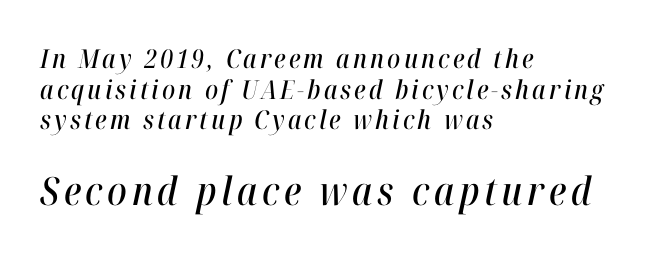
{"italic": "yes", "lean": "right", "slant_degrees": 12, "width": "condensed", "stroke_contrast": "high", "x_height": "medium", "monospaced": "no", "underline": "no", "align": "left", "line_spacing_ratio": 1.18, "larger_block": "second", "size_ratio": 1.5, "glyph_px": 39}
